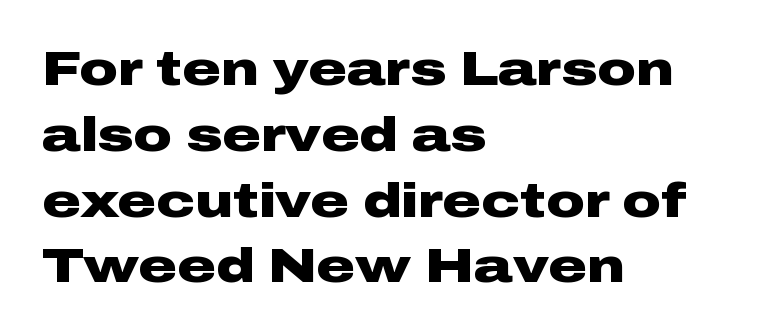
Q: Is the text bold? A: Yes.
Q: Is the text italic (slanted)? A: No, it is upright.
Q: Is the typeface a serif or a sans-serif typeface? A: Sans-serif.
Q: Is the text underlined? A: No.
Q: How is the paragraph aligned? A: Left-aligned.
Q: Is the spacing between letters normal or unusually wide? A: Normal.
Q: Is the spacing between lines tight, normal or loose? A: Normal.
Q: Width (condensed, normal, or wide)? A: Wide.
Q: Stroke contrast? A: Low.
Q: x-height? A: Medium.
Q: Monospaced? A: No.
